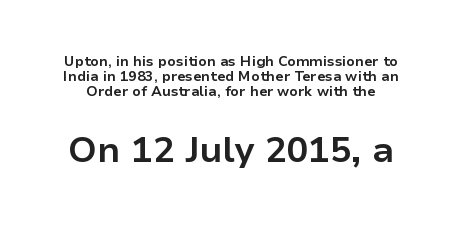
{"serif": "no", "italic": "no", "bold": "yes", "weight": "bold", "width": "normal", "stroke_contrast": "low", "x_height": "medium", "monospaced": "no", "underline": "no", "line_spacing": "tight", "line_spacing_ratio": 1.07, "letter_spacing": "normal", "letter_spacing_em": 0.0, "larger_block": "second", "size_ratio": 2.57, "glyph_px": 36}
